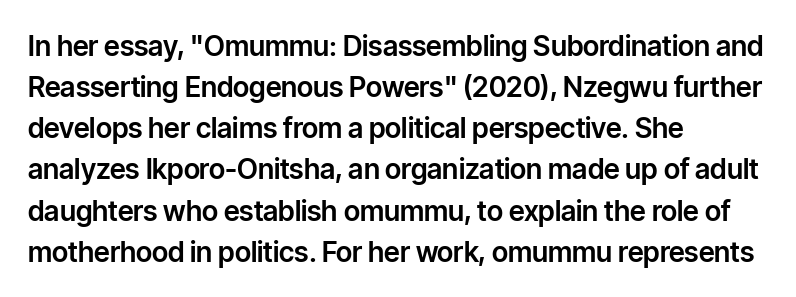
Q: Is the text italic (slanted)? A: No, it is upright.
Q: Is the typeface a serif or a sans-serif typeface? A: Sans-serif.
Q: Is the text underlined? A: No.
Q: How is the paragraph aligned? A: Left-aligned.
Q: Is the spacing between letters normal or unusually wide? A: Normal.
Q: Is the spacing between lines tight, normal or loose? A: Normal.
Q: Width (condensed, normal, or wide)? A: Normal.
Q: Stroke contrast? A: Low.
Q: x-height? A: Medium.
Q: Monospaced? A: No.
